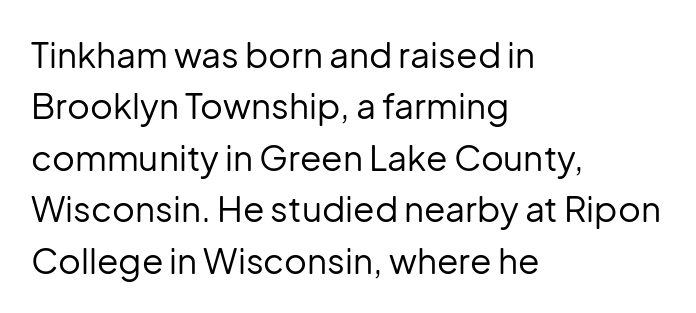
Q: Is the text bold? A: No.
Q: Is the text italic (slanted)? A: No, it is upright.
Q: Is the typeface a serif or a sans-serif typeface? A: Sans-serif.
Q: Is the text underlined? A: No.
Q: How is the paragraph aligned? A: Left-aligned.
Q: Is the spacing between letters normal or unusually wide? A: Normal.
Q: Is the spacing between lines tight, normal or loose? A: Normal.
Q: Width (condensed, normal, or wide)? A: Normal.
Q: Stroke contrast? A: Low.
Q: x-height? A: Medium.
Q: Monospaced? A: No.
